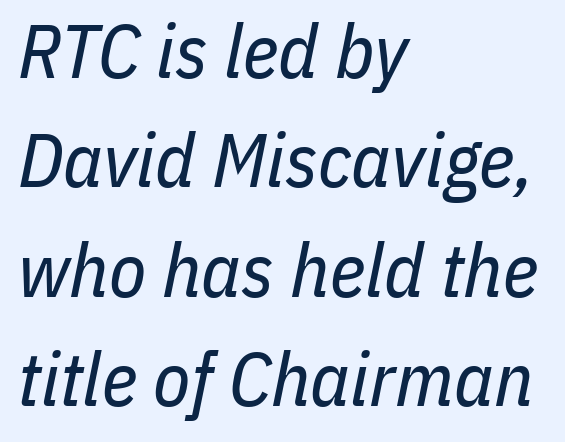
The image shows 76 px regular-weight, condensed type, italic (leaning right); set left-aligned, normal line spacing (1.44x), normal letter spacing, not underlined; low stroke contrast and a medium x-height.
